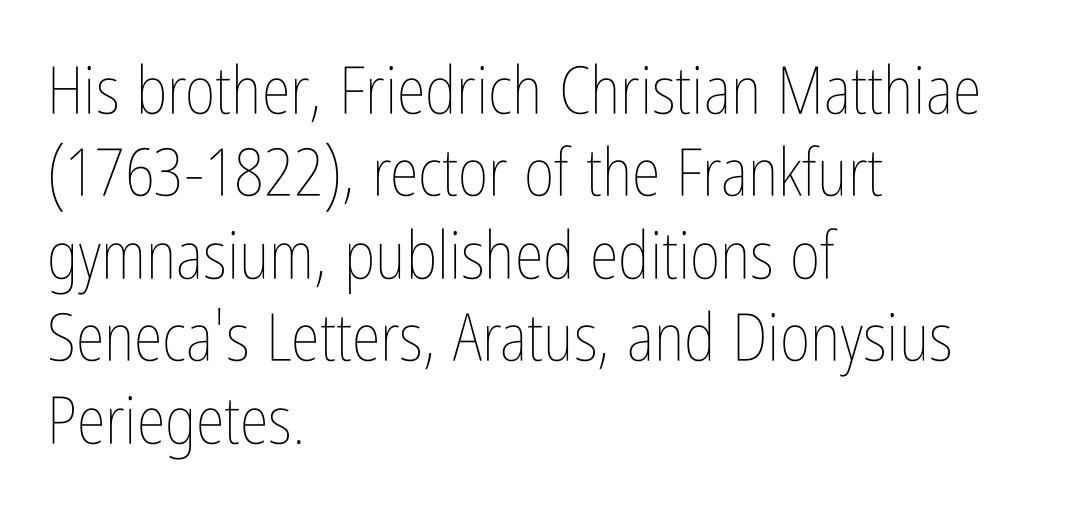
Q: Is the text bold? A: No.
Q: Is the text italic (slanted)? A: No, it is upright.
Q: Is the text underlined? A: No.
Q: How is the paragraph aligned? A: Left-aligned.
Q: Is the spacing between letters normal or unusually wide? A: Normal.
Q: Is the spacing between lines tight, normal or loose? A: Normal.
Q: Width (condensed, normal, or wide)? A: Condensed.
Q: Stroke contrast? A: Low.
Q: x-height? A: Medium.
Q: Monospaced? A: No.
